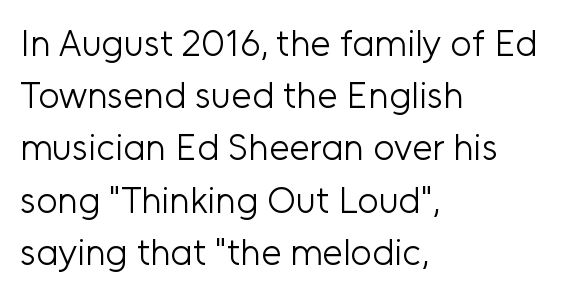
{"serif": "no", "italic": "no", "bold": "no", "weight": "light", "width": "normal", "stroke_contrast": "low", "x_height": "medium", "monospaced": "no", "underline": "no", "align": "left", "line_spacing": "normal", "line_spacing_ratio": 1.41, "letter_spacing": "normal", "letter_spacing_em": 0.0, "glyph_px": 37}
